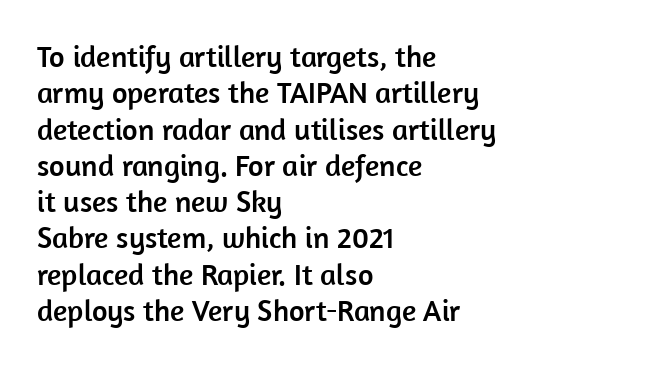
Q: Is the text italic (slanted)? A: No, it is upright.
Q: Is the typeface a serif or a sans-serif typeface? A: Sans-serif.
Q: Is the text underlined? A: No.
Q: How is the paragraph aligned? A: Left-aligned.
Q: Is the spacing between letters normal or unusually wide? A: Normal.
Q: Width (condensed, normal, or wide)? A: Normal.
Q: Stroke contrast? A: Low.
Q: x-height? A: Medium.
Q: Monospaced? A: No.
